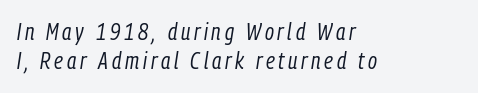
{"italic": "yes", "lean": "right", "slant_degrees": 9, "bold": "no", "underline": "no", "align": "left", "line_spacing": "normal", "line_spacing_ratio": 1.27, "glyph_px": 23}
